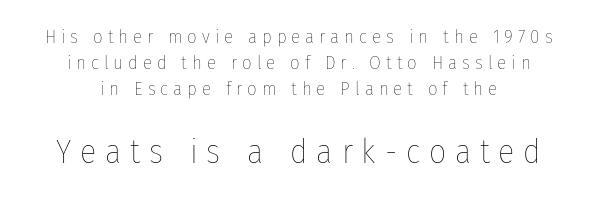
Look at the glyph heights: the lower group is clearly the bigger setting. This rendering uses center alignment, leaving both contours irregular but symmetric. There is plenty of visible air inserted between adjacent glyphs. Leading matches the norm, producing a regular column.
